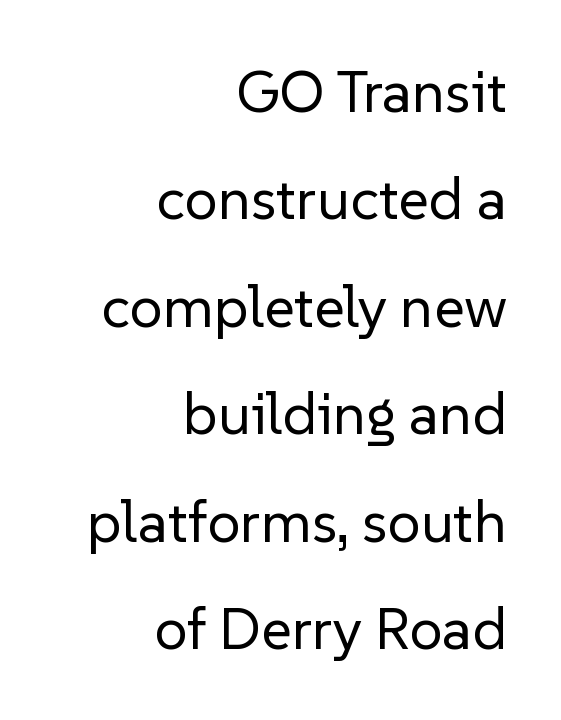
Observe the ordinary spacing: letters are neighbours, not strangers. Bold? No — there's no thickening of the strokes. Characters remain perfectly vertical along every line. Looks like regular typesetting: each glyph gets only the width it needs.
